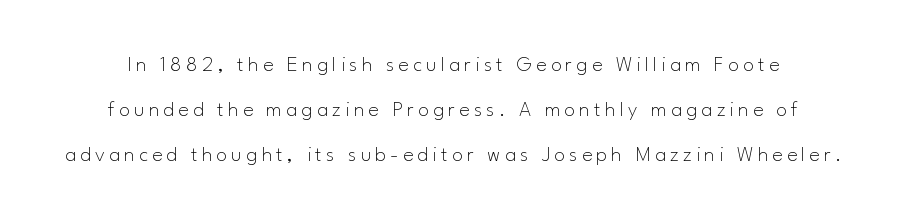
The image shows 22 px text type, upright; set loose line spacing (2.04x), not underlined.
